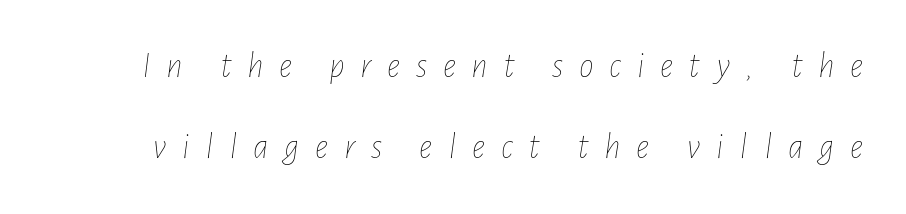
The image shows 37 px thin, condensed type, italic (leaning right); set loose line spacing (2.2x), unusually wide letter spacing (+0.42 em), not underlined; low stroke contrast and a medium x-height.
